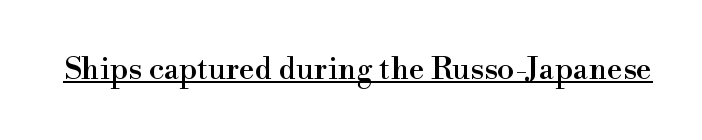
Every stem runs plumb, perpendicular to the baseline. This sample has the flowing, uneven cadence of proportional lettering. Typographically, this falls in the serif category. Is there an underline? Yes — a line sits under the letters.
